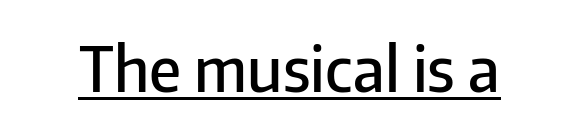
A bit beefed up — I'd call it semibold rather than bold. Students, note that the glyphs here touch the page at normal intervals. Unlike italic type, these characters show no tilt at all. This is sans-serif lettering, the kind often seen on screens and signage. Character widths vary here, with narrow letters taking less room than wide ones.
